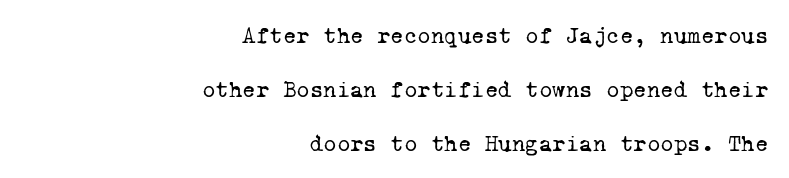
{"bold": "no", "underline": "no", "align": "right", "line_spacing": "loose", "line_spacing_ratio": 2.35, "letter_spacing": "normal", "letter_spacing_em": 0.0, "glyph_px": 23}
